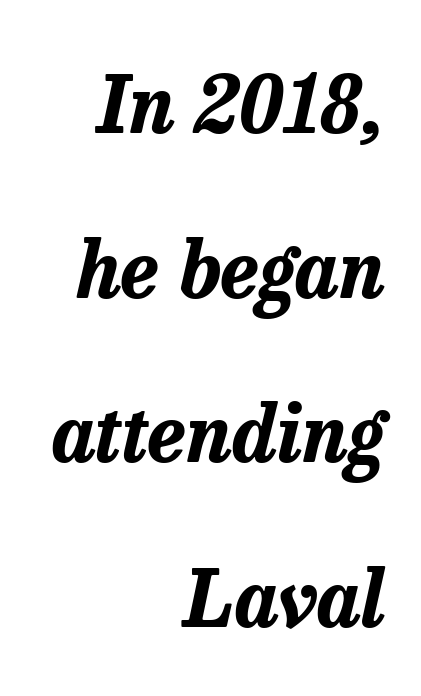
Short note: letters normally spaced. Bare-footed words on every line. Notice how thick the strokes are: this is what a full bold looks like. Widely set lines give the paragraph a tall, airy silhouette. In terms of posture, this sample is oblique.
